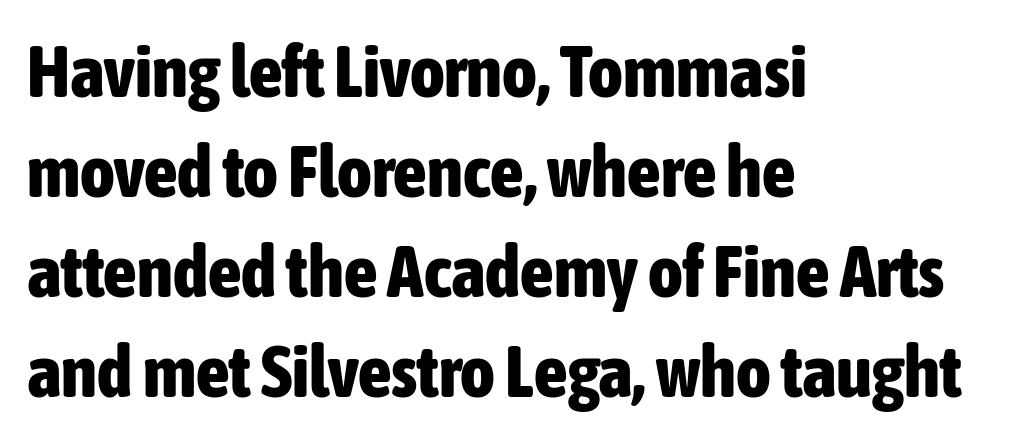
Q: Is the text bold? A: Yes.
Q: Is the text italic (slanted)? A: No, it is upright.
Q: Is the typeface a serif or a sans-serif typeface? A: Sans-serif.
Q: Is the text underlined? A: No.
Q: How is the paragraph aligned? A: Left-aligned.
Q: Is the spacing between letters normal or unusually wide? A: Normal.
Q: Is the spacing between lines tight, normal or loose? A: Normal.
Q: Width (condensed, normal, or wide)? A: Condensed.
Q: Stroke contrast? A: Low.
Q: x-height? A: Medium.
Q: Monospaced? A: No.
